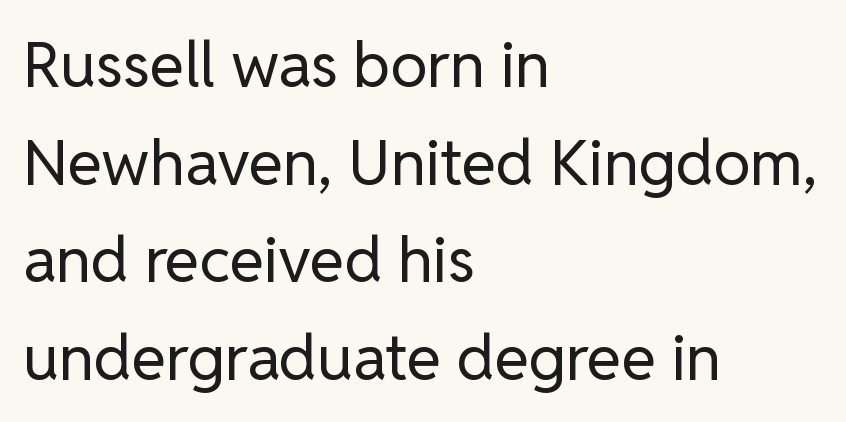
Q: Is the text bold? A: No.
Q: Is the text italic (slanted)? A: No, it is upright.
Q: Is the typeface a serif or a sans-serif typeface? A: Sans-serif.
Q: Is the text underlined? A: No.
Q: How is the paragraph aligned? A: Left-aligned.
Q: Is the spacing between letters normal or unusually wide? A: Normal.
Q: Is the spacing between lines tight, normal or loose? A: Normal.
Q: Width (condensed, normal, or wide)? A: Normal.
Q: Stroke contrast? A: Low.
Q: x-height? A: Medium.
Q: Monospaced? A: No.
